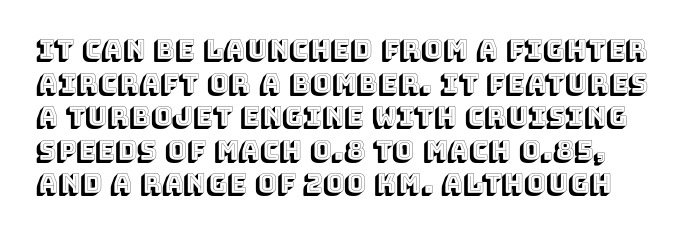
Q: Is the text italic (slanted)? A: No, it is upright.
Q: Is the text underlined? A: No.
Q: Is the spacing between letters normal or unusually wide? A: Normal.
Q: Is the spacing between lines tight, normal or loose? A: Normal.
